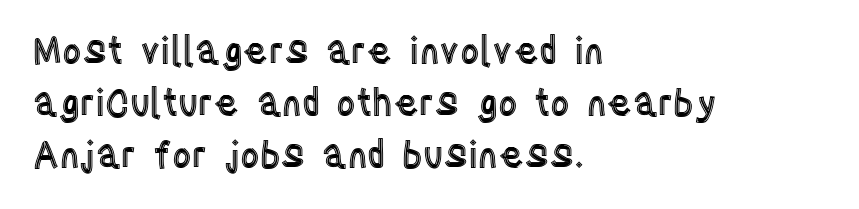
{"italic": "no", "width": "condensed", "x_height": "large", "monospaced": "no", "underline": "no", "align": "left", "line_spacing": "normal", "line_spacing_ratio": 1.41, "letter_spacing": "normal", "letter_spacing_em": 0.0, "glyph_px": 37}
